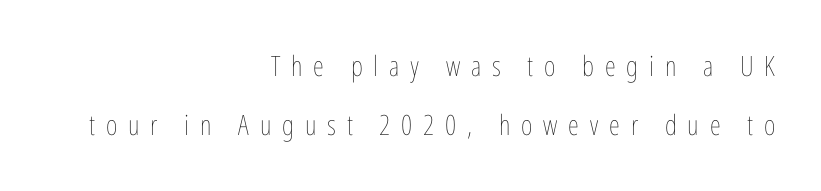
The image shows 28 px thin, condensed type, upright; set right-aligned, loose line spacing (2.12x), unusually wide letter spacing (+0.39 em), not underlined; low stroke contrast and a medium x-height.
